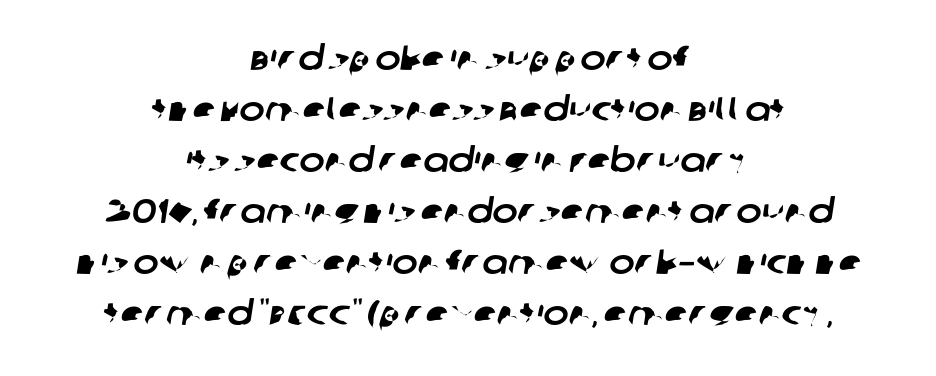
What's the leading like? Ordinary, nothing unusual. Words float on clear page, feet unadorned. Typographically, this falls in the sans-serif category. Here the designer chose a conventional face with non-uniform glyph widths. A student would call this center alignment; a typographer would say set centered. Glyph-to-glyph distance matches everyday printed text.
